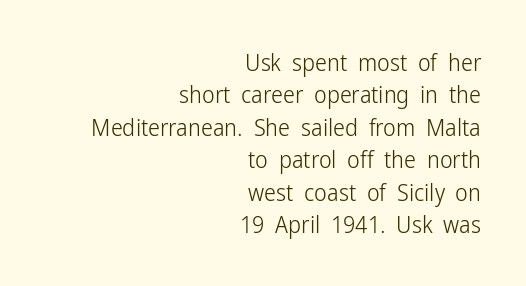
The image shows 24 px text type, upright; set right-aligned, normal line spacing (1.35x), normal letter spacing, not underlined.
